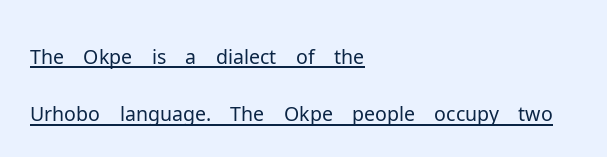
The image shows 40 px light sans-serif type, upright; set left-aligned, normal line spacing (1.43x), normal letter spacing, underlined; low stroke contrast and a medium x-height.
